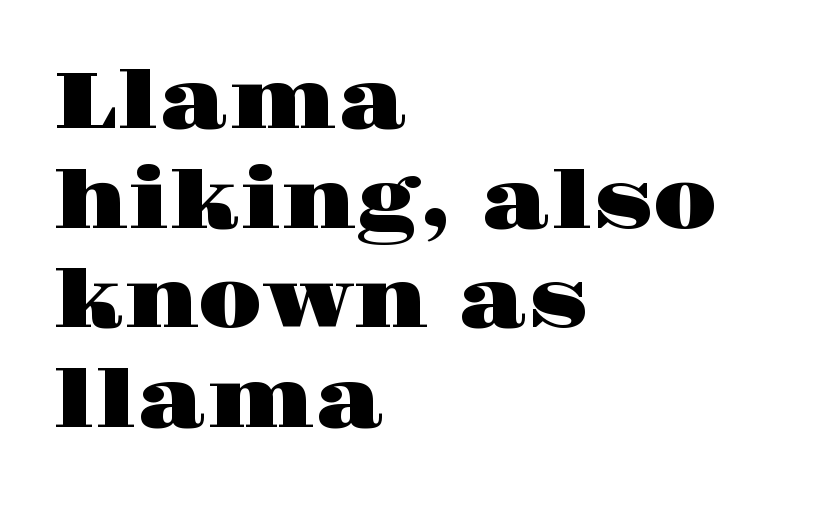
Q: Is the text italic (slanted)? A: No, it is upright.
Q: Is the typeface a serif or a sans-serif typeface? A: Serif.
Q: Is the text underlined? A: No.
Q: How is the paragraph aligned? A: Left-aligned.
Q: Is the spacing between letters normal or unusually wide? A: Normal.
Q: Is the spacing between lines tight, normal or loose? A: Normal.
Q: Width (condensed, normal, or wide)? A: Wide.
Q: Stroke contrast? A: High.
Q: x-height? A: Large.
Q: Monospaced? A: No.
